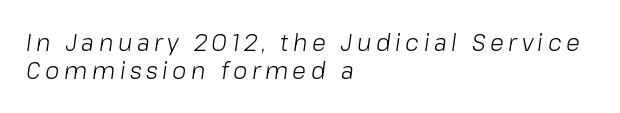
The image shows 23 px text type, italic (leaning right); set left-aligned, line spacing 1.22x, unusually wide letter spacing (+0.2 em), not underlined.
